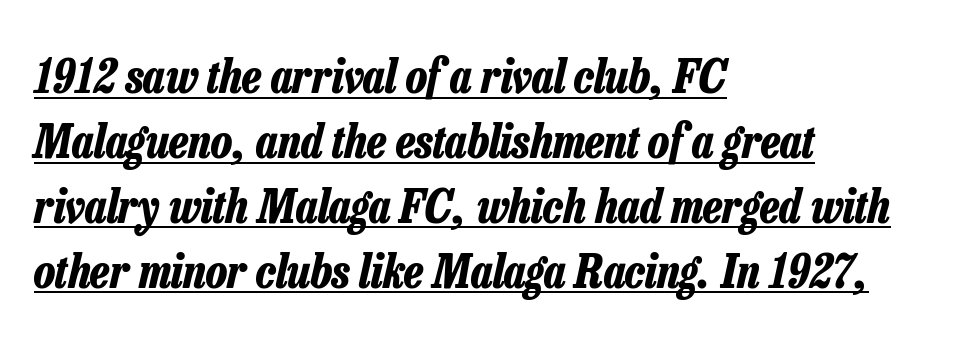
The image shows 47 px bold, condensed type, italic (leaning right); set left-aligned, normal line spacing (1.38x), normal letter spacing, underlined; low stroke contrast and a medium x-height.
